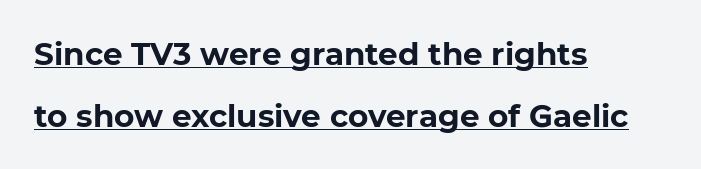
Examine the stroke ends and you'll find no serifs. The rendering uses a bold face; every stroke is thick and dark. This sample trades compactness for vertical openness between lines. The letters sit at their default tracking, neither squeezed nor spread.
